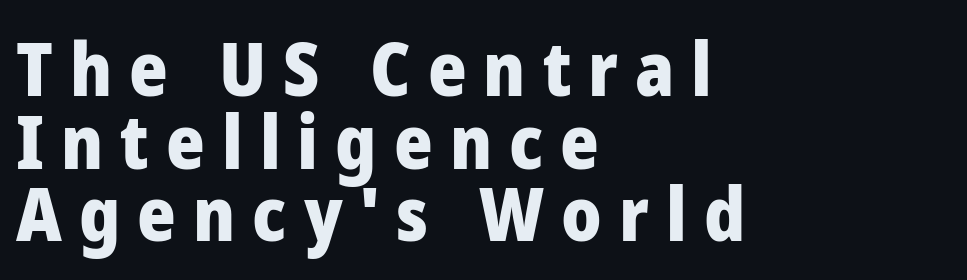
{"serif": "no", "italic": "no", "bold": "yes", "weight": "heavy", "width": "normal", "stroke_contrast": "low", "x_height": "medium", "monospaced": "no", "underline": "no", "align": "left", "line_spacing": "tight", "line_spacing_ratio": 0.98, "letter_spacing": "wide", "letter_spacing_em": 0.23, "glyph_px": 74}
